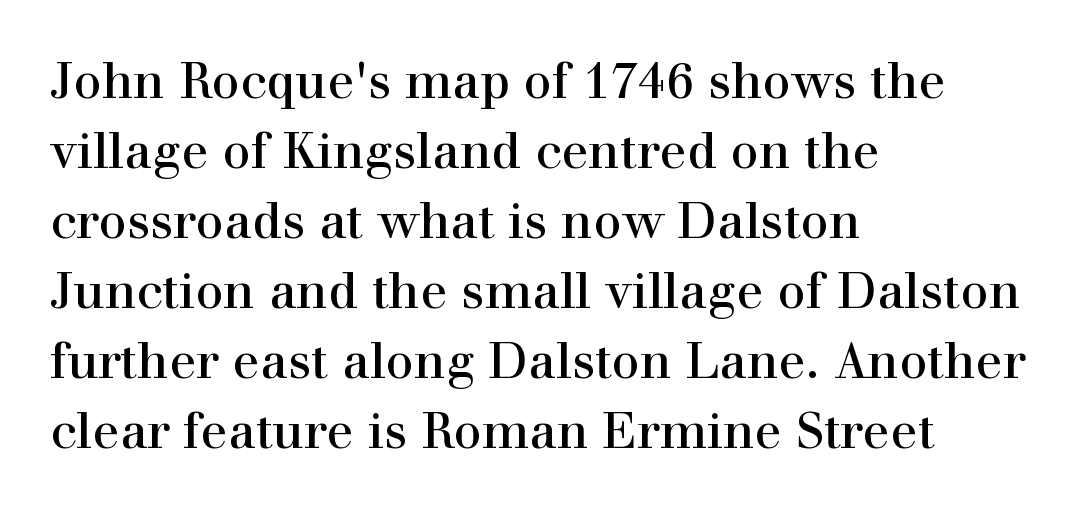
{"serif": "yes", "italic": "no", "bold": "no", "weight": "regular", "width": "normal", "stroke_contrast": "high", "x_height": "medium", "monospaced": "no", "underline": "no", "align": "left", "line_spacing": "normal", "line_spacing_ratio": 1.4, "letter_spacing": "normal", "letter_spacing_em": 0.0, "glyph_px": 50}
